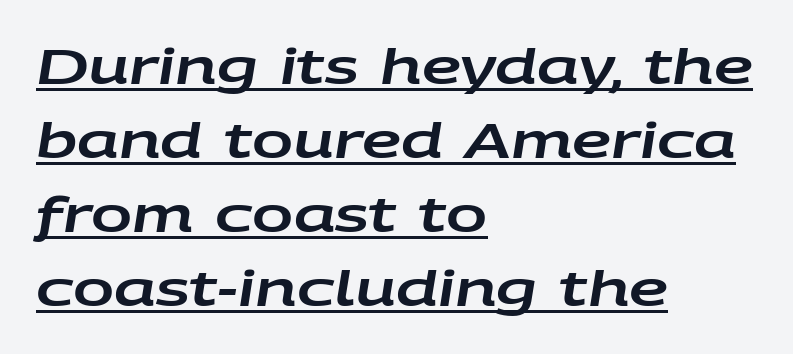
{"italic": "yes", "lean": "right", "slant_degrees": 9, "width": "wide", "stroke_contrast": "low", "x_height": "large", "monospaced": "no", "underline": "yes", "align": "left", "line_spacing": "normal", "line_spacing_ratio": 1.51, "letter_spacing": "normal", "letter_spacing_em": 0.0, "glyph_px": 49}
